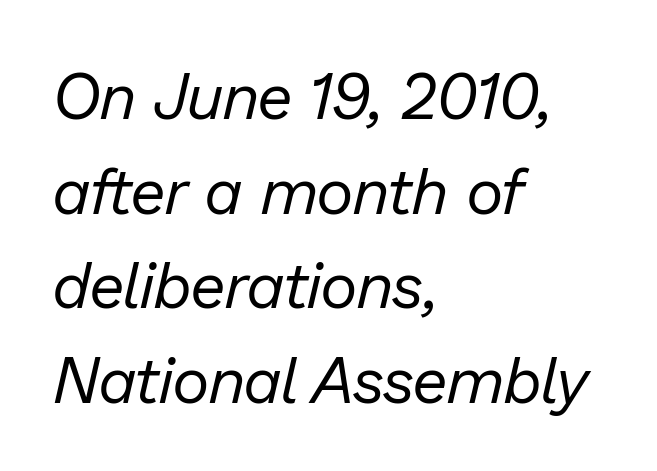
Style check: oblique. These lines stack with their left ends in a neat column. This rendering leaves character spacing at its baseline value. Each new line begins a customary step beneath the previous one.
